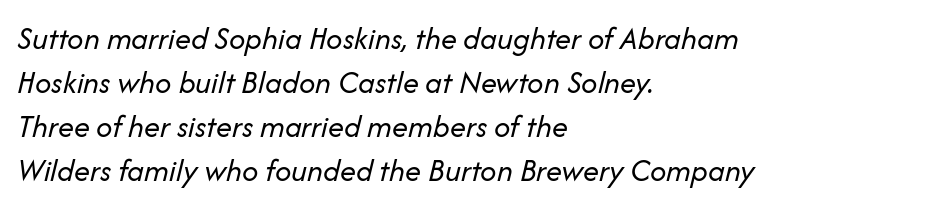
The image shows 32 px regular-weight type, italic (leaning right); set left-aligned, normal line spacing (1.37x), normal letter spacing, not underlined; low stroke contrast and a medium x-height.
